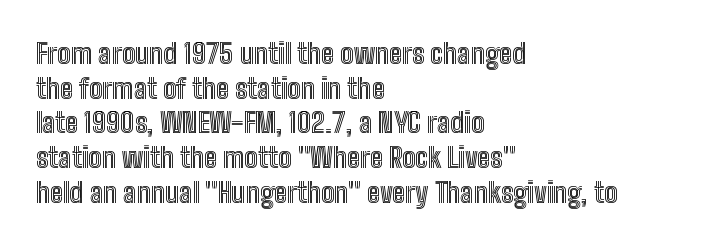
The image shows 28 px condensed type, upright; set left-aligned, line spacing 1.24x, normal letter spacing, not underlined; a medium x-height.
